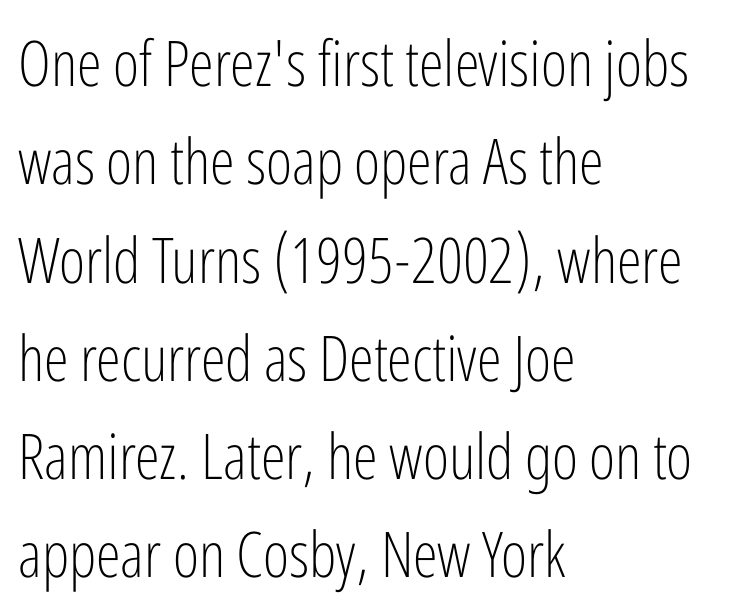
The image shows 63 px light, condensed sans-serif type, upright; set left-aligned, normal line spacing (1.56x), normal letter spacing, not underlined; low stroke contrast and a medium x-height.
